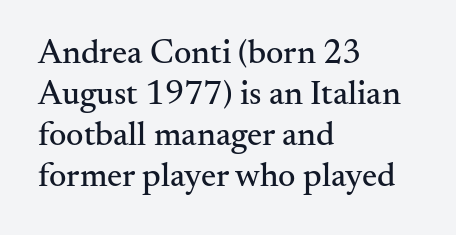
{"serif": "yes", "italic": "no", "width": "normal", "stroke_contrast": "medium", "x_height": "small", "monospaced": "no", "underline": "no", "align": "left", "line_spacing_ratio": 1.21, "letter_spacing": "normal", "letter_spacing_em": 0.0, "glyph_px": 34}
